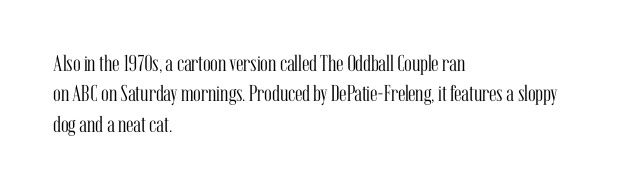
The space directly below the letters is spotless. Caption: standard tracking, unaltered. Vertically, the passage feels balanced, rows spaced as you'd expect. Does the lettering tilt? It doesn't — this is upright.
